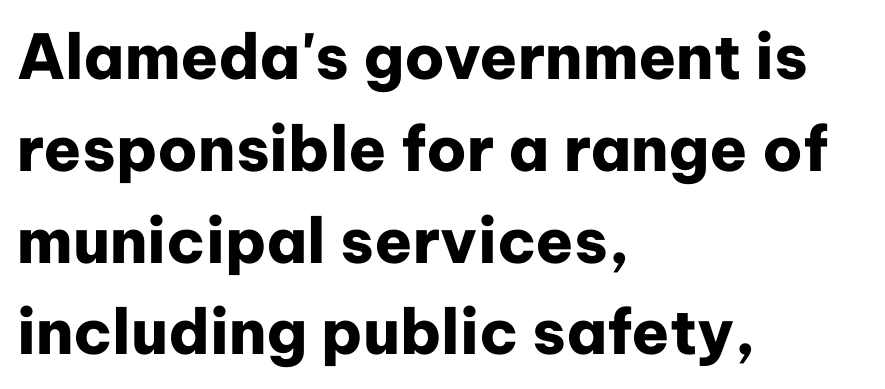
The image shows 62 px heavy sans-serif type, upright; set left-aligned, normal line spacing (1.48x), normal letter spacing, not underlined; low stroke contrast and a medium x-height.
